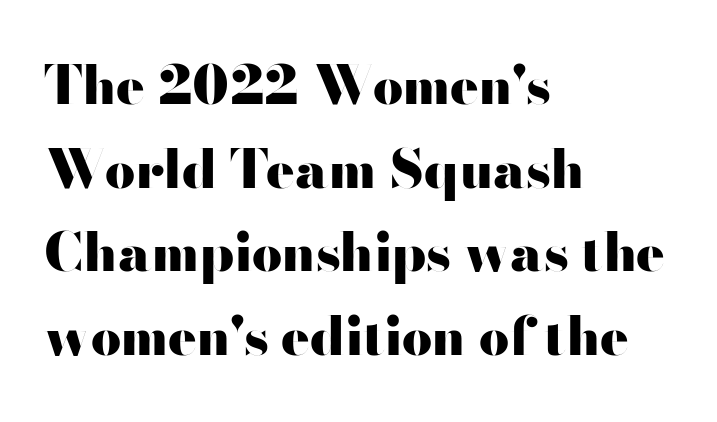
The image shows 53 px heavy, wide type, upright; set left-aligned, normal line spacing (1.58x), normal letter spacing, not underlined; high stroke contrast and a small x-height.
